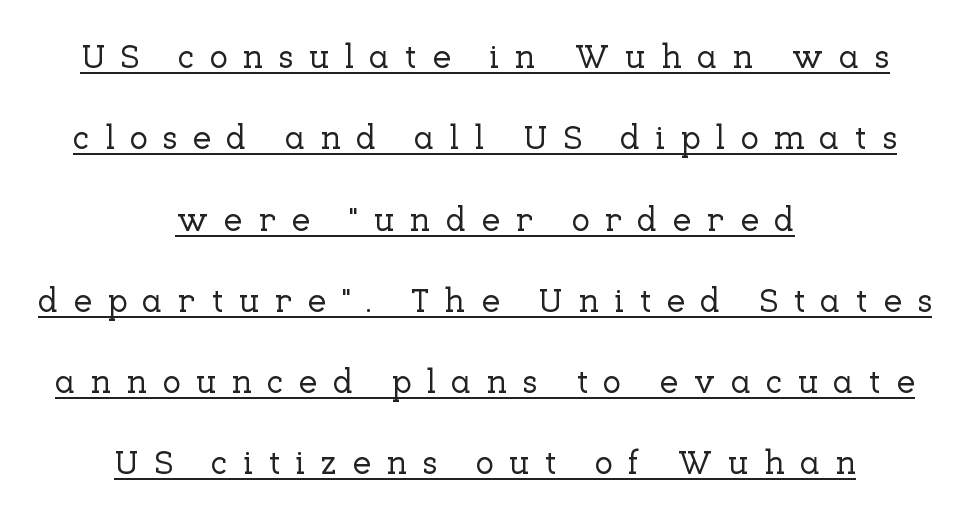
Vertical spacing — loose. What decoration does the sample have? An underline. Is this a fixed-width face? No — the glyphs have proportional, varying widths. Vertical strokes here are truly vertical.
